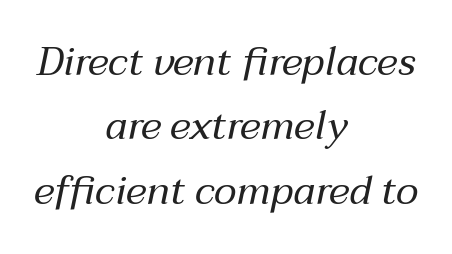
The image shows 40 px regular-weight type, italic (leaning right); set centered, normal line spacing (1.61x), normal letter spacing, not underlined; medium stroke contrast and a medium x-height.
